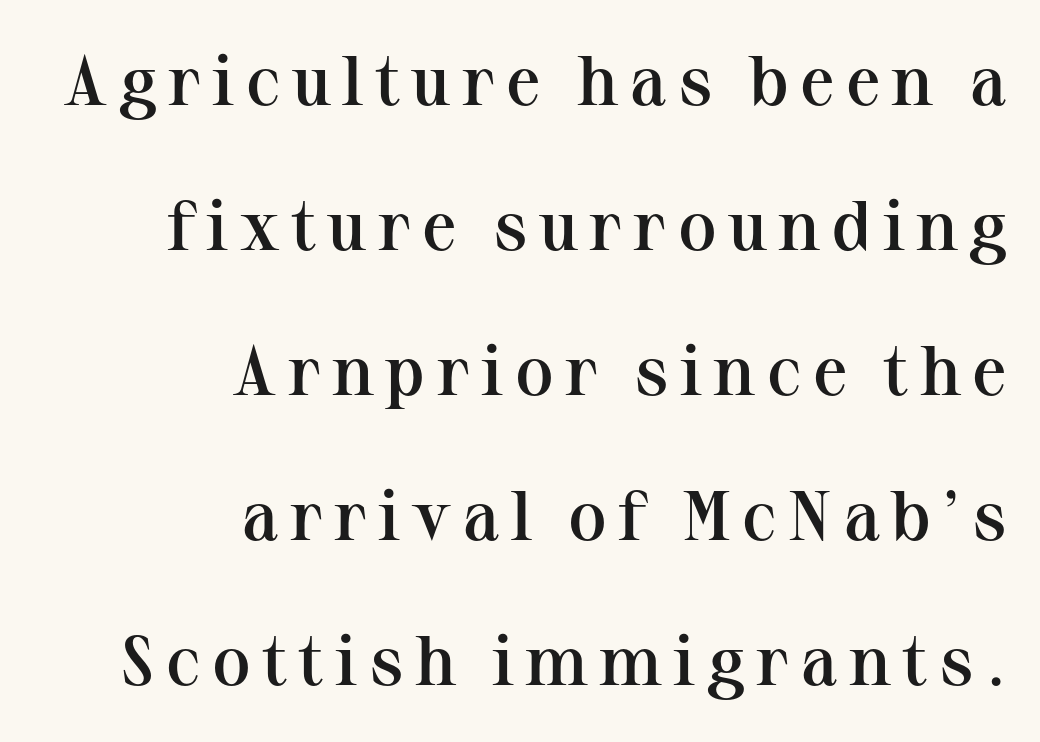
{"serif": "yes", "italic": "no", "bold": "semi", "weight": "semibold", "width": "normal", "stroke_contrast": "medium", "x_height": "medium", "monospaced": "no", "underline": "no", "align": "right", "line_spacing": "loose", "line_spacing_ratio": 2.07, "glyph_px": 70}
